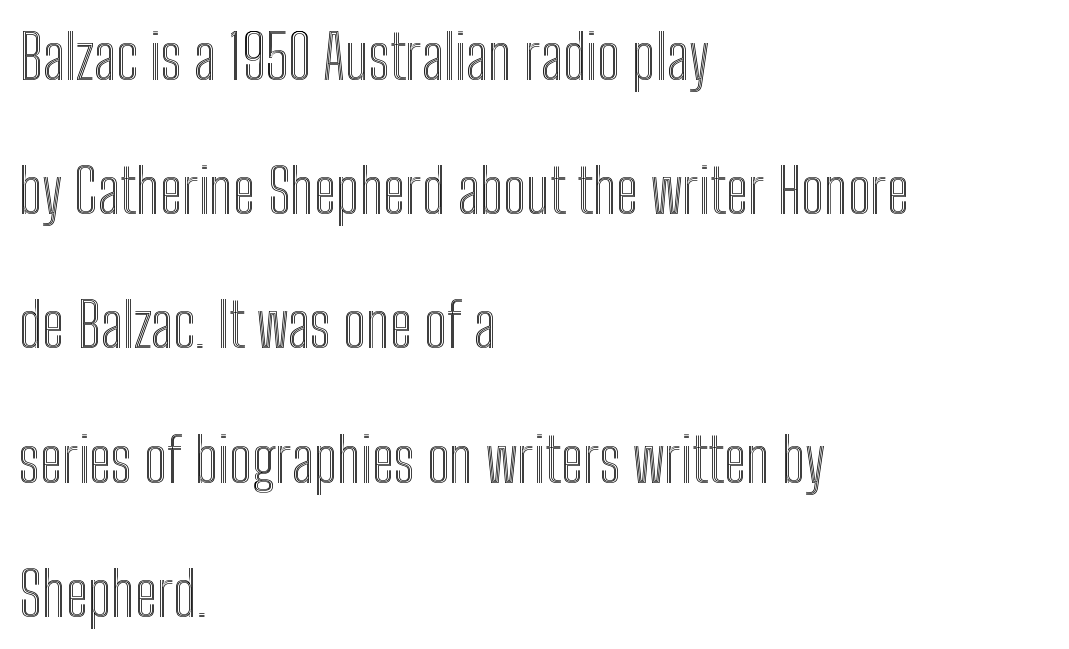
The image shows 61 px condensed type, upright; set left-aligned, loose line spacing (2.2x), normal letter spacing, not underlined; a medium x-height.
